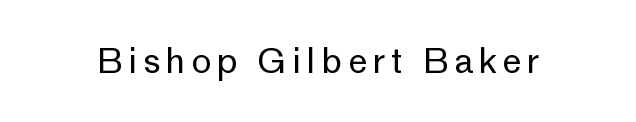
The image shows 34 px regular-weight sans-serif type, upright; set not underlined; low stroke contrast and a medium x-height.
